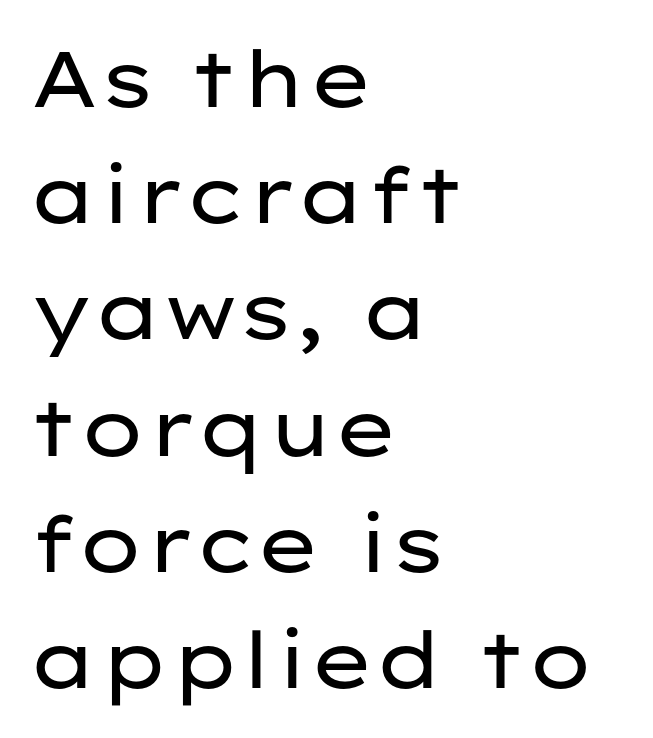
The image shows 78 px regular-weight, wide sans-serif type, upright; set left-aligned, normal line spacing (1.49x), normal letter spacing, not underlined; low stroke contrast and a medium x-height.
